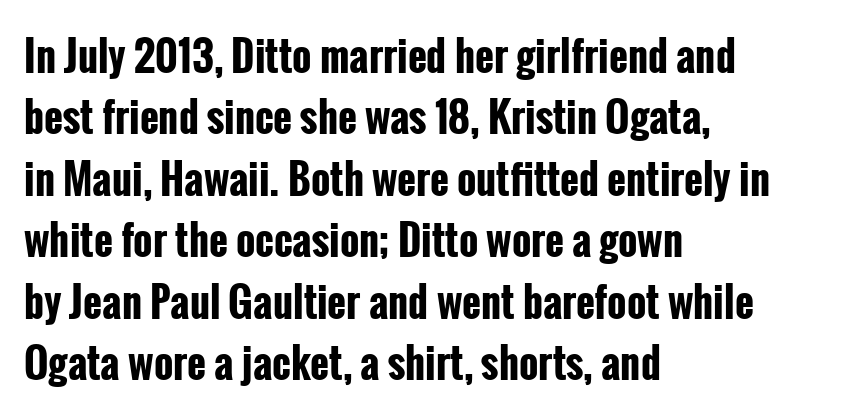
The image shows 41 px bold, condensed sans-serif type, upright; set left-aligned, normal line spacing (1.5x), normal letter spacing, not underlined; low stroke contrast and a medium x-height.
